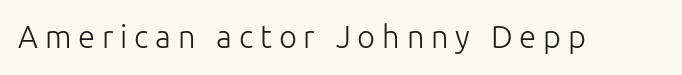
{"serif": "no", "italic": "no", "bold": "no", "weight": "light", "width": "normal", "stroke_contrast": "low", "x_height": "medium", "monospaced": "no", "underline": "no", "letter_spacing": "wide", "letter_spacing_em": 0.22, "glyph_px": 31}
